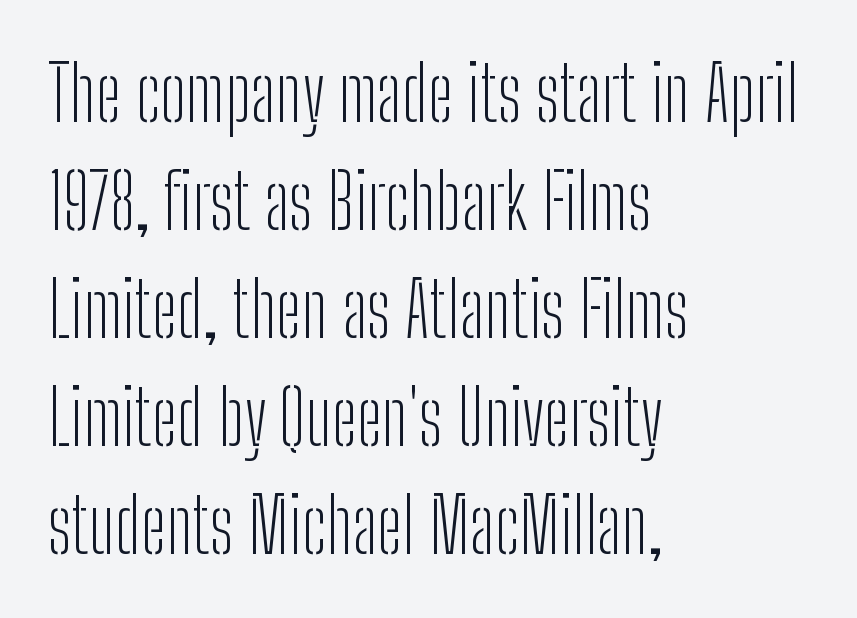
{"serif": "no", "italic": "no", "bold": "no", "weight": "light", "width": "condensed", "stroke_contrast": "low", "x_height": "medium", "monospaced": "no", "underline": "no", "align": "left", "line_spacing": "normal", "line_spacing_ratio": 1.44, "letter_spacing": "normal", "letter_spacing_em": 0.0, "glyph_px": 75}
